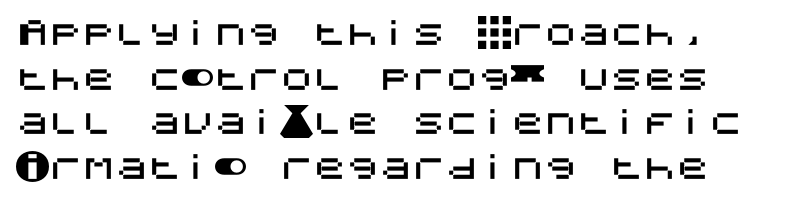
The tracking reads as untouched default to a designer's eye. Leading: standard. The glyphs are unaccompanied by any horizontal stroke below them. Is there any slant? The stems are plumb. This rendering employs a face without finishing strokes, i.e., a sans-serif.
